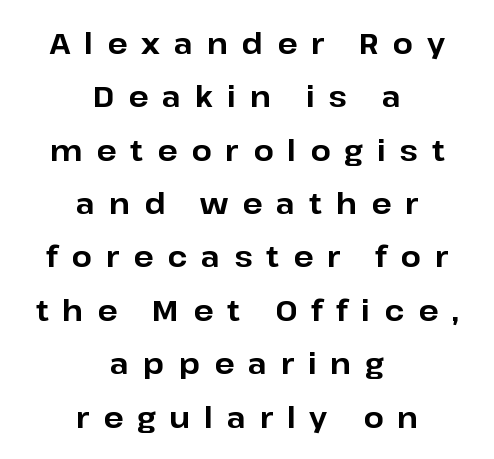
{"serif": "no", "italic": "no", "bold": "yes", "weight": "bold", "width": "normal", "stroke_contrast": "low", "x_height": "medium", "monospaced": "no", "underline": "no", "align": "center", "line_spacing_ratio": 1.84, "letter_spacing": "wide", "letter_spacing_em": 0.48, "glyph_px": 29}
